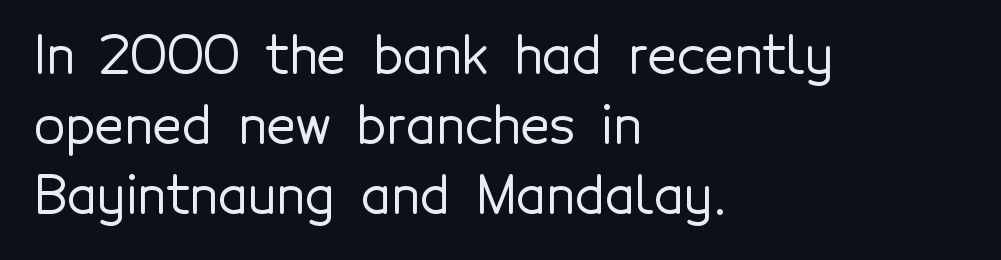
Vertically, the passage feels balanced, rows spaced as you'd expect. The face used here is a sans, in the tradition of grotesques and geometrics. Check the space under the baseline: it is left empty. The face used here is proportionally spaced, like ordinary book or web type. The tracking reads as untouched default to a designer's eye.
